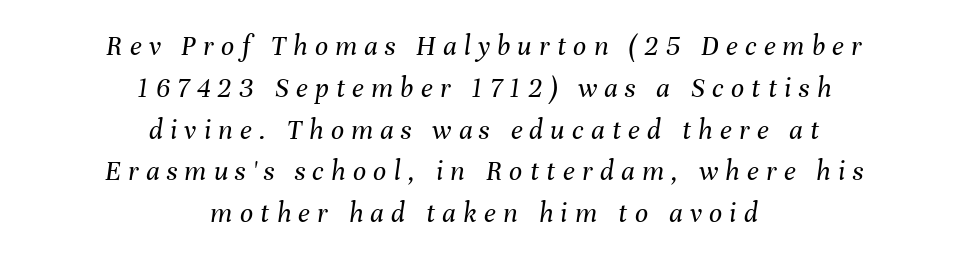
{"italic": "yes", "lean": "right", "slant_degrees": 8, "bold": "no", "weight": "regular", "width": "normal", "stroke_contrast": "medium", "x_height": "medium", "monospaced": "no", "underline": "no", "align": "center", "line_spacing": "normal", "line_spacing_ratio": 1.44, "letter_spacing": "wide", "letter_spacing_em": 0.25, "glyph_px": 29}
